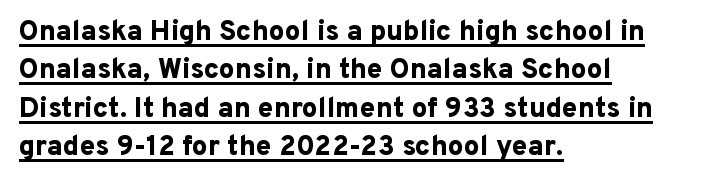
Q: Is the text bold? A: Yes.
Q: Is the text italic (slanted)? A: No, it is upright.
Q: Is the typeface a serif or a sans-serif typeface? A: Sans-serif.
Q: Is the text underlined? A: Yes.
Q: How is the paragraph aligned? A: Left-aligned.
Q: Is the spacing between letters normal or unusually wide? A: Normal.
Q: Is the spacing between lines tight, normal or loose? A: Normal.
Q: Width (condensed, normal, or wide)? A: Normal.
Q: Stroke contrast? A: Low.
Q: x-height? A: Medium.
Q: Monospaced? A: No.
